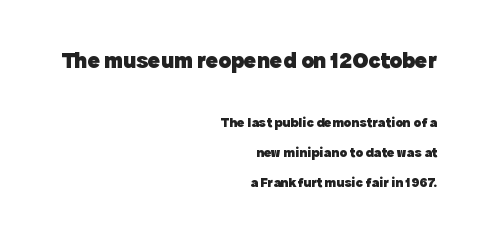
The image shows 23 px bold type, upright; set right-aligned, loose line spacing (2.13x), normal letter spacing, not underlined; the first (top) block is 1.64x larger.
